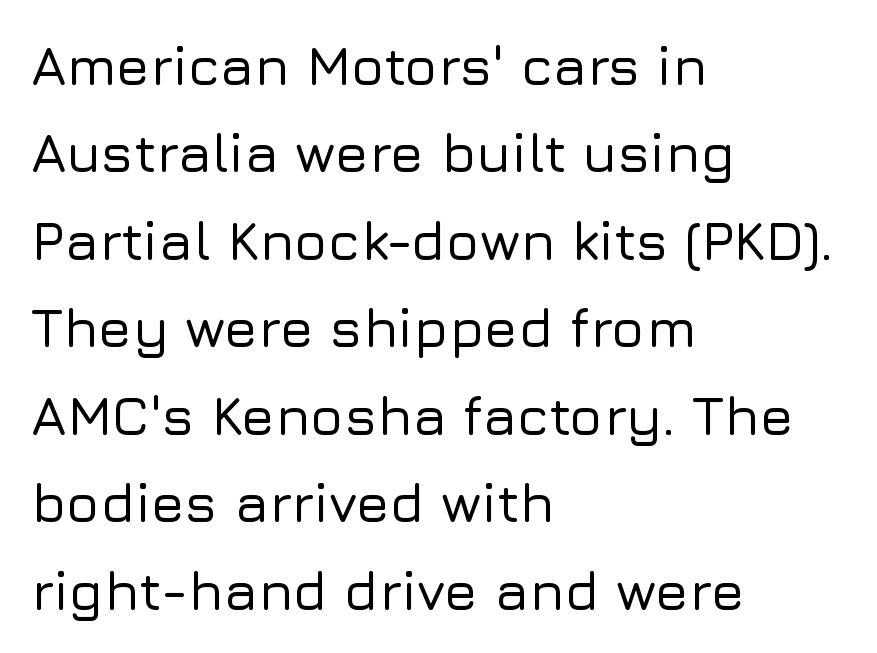
{"serif": "no", "italic": "no", "width": "normal", "stroke_contrast": "low", "x_height": "medium", "monospaced": "no", "underline": "no", "align": "left", "line_spacing": "normal", "line_spacing_ratio": 1.59, "letter_spacing": "normal", "letter_spacing_em": 0.0, "glyph_px": 55}
